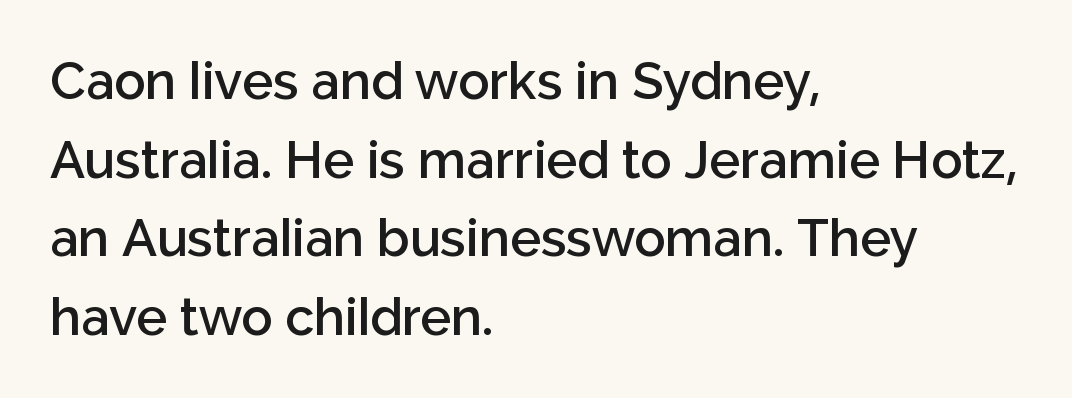
These lines are rendered in a variable-pitch font. Notice how the stems are strictly vertical — no italics here. This rendering features lettering with no underline. The face used here is a semibold: visibly heavier than regular, lighter than bold. Baseline-to-baseline distance is the conventional proportion of letter height. This sample uses a sans-serif face.
